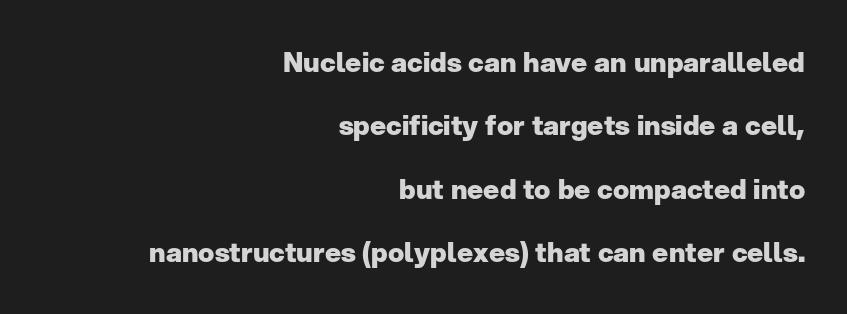
The image shows 27 px bold type, upright; set right-aligned, loose line spacing (2.35x), normal letter spacing, not underlined.
